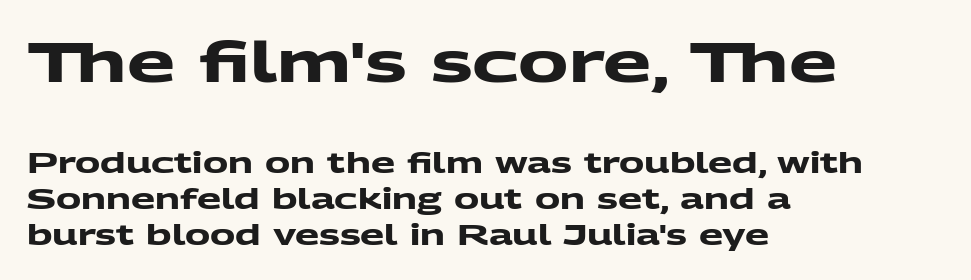
{"serif": "no", "bold": "yes", "weight": "heavy", "width": "wide", "stroke_contrast": "medium", "x_height": "medium", "monospaced": "no", "underline": "no", "align": "left", "line_spacing": "normal", "line_spacing_ratio": 1.3, "letter_spacing": "normal", "letter_spacing_em": 0.0, "larger_block": "first", "size_ratio": 2.0, "glyph_px": 56}
